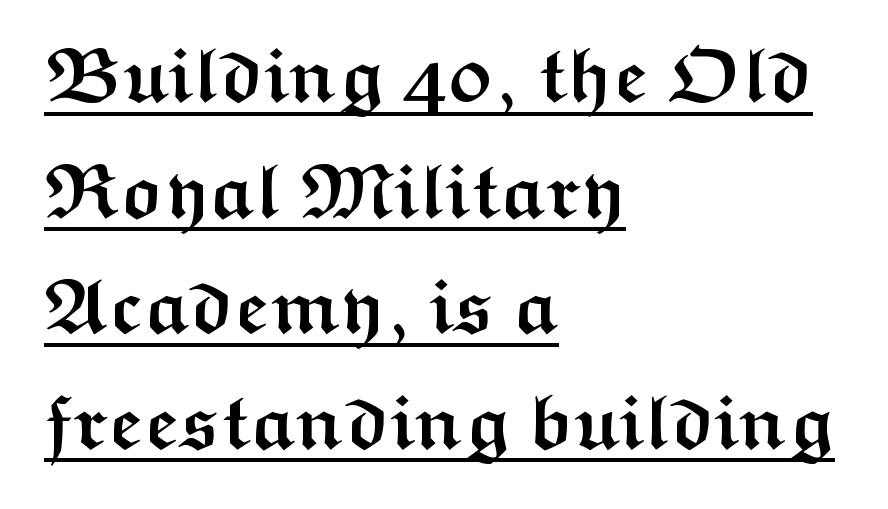
{"serif": "no", "italic": "no", "bold": "yes", "weight": "semibold", "width": "wide", "stroke_contrast": "medium", "x_height": "medium", "monospaced": "no", "underline": "yes", "align": "left", "line_spacing": "normal", "line_spacing_ratio": 1.52, "letter_spacing": "normal", "letter_spacing_em": 0.0, "glyph_px": 76}
